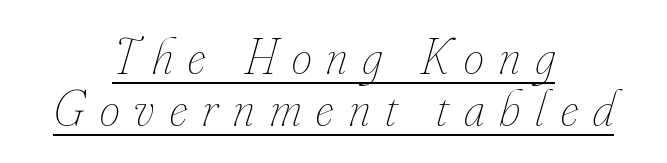
The image shows 51 px thin, condensed type, italic (leaning right); set centered, tight line spacing (1.01x), unusually wide letter spacing (+0.3 em), underlined; low stroke contrast and a small x-height.
